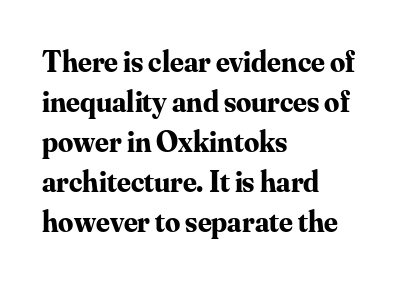
Glyph-to-glyph distance matches everyday printed text. You can tell it's not italic because the verticals are truly vertical. Strokes here are thick enough to call this a true bold. Glance below the letters and you will spot only blank space. This sample is left-justified, so line endings fall wherever the words run out. Does the leading feel generous? No, just average.
